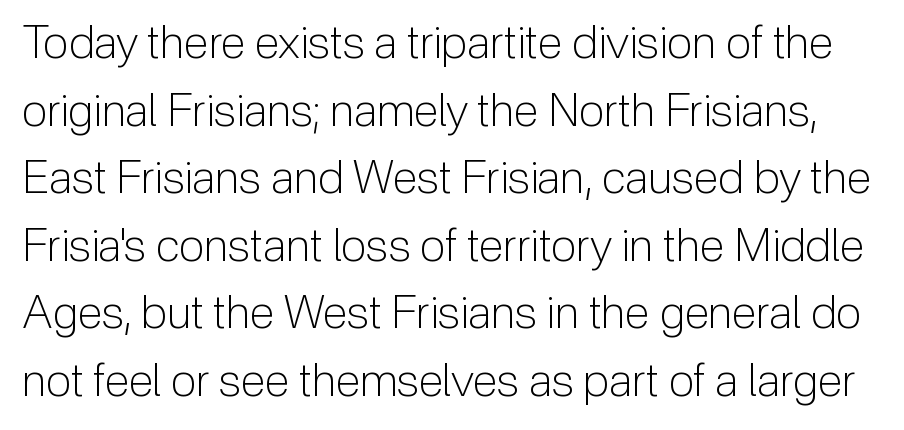
The letters stand straight up with perfectly vertical stems. This is sans-serif lettering, the kind often seen on screens and signage. This sample has the flowing, uneven cadence of proportional lettering. Underline: absent. Counters stay open thanks to moderate or lighter strokes.
